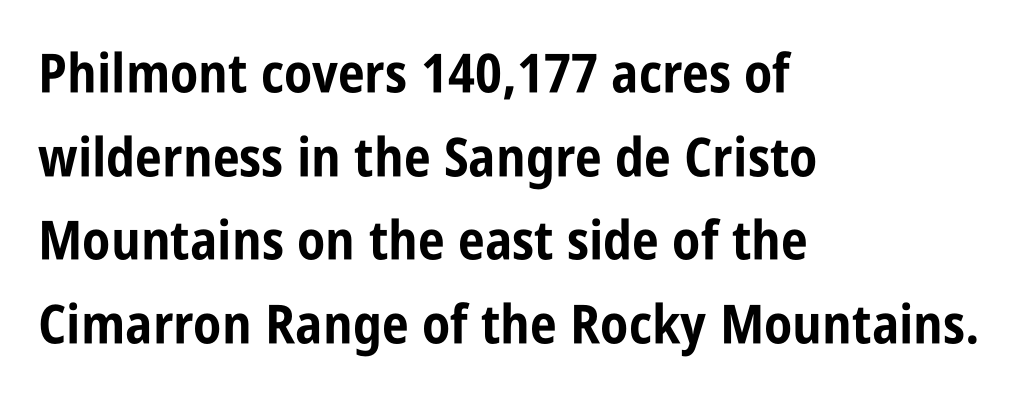
The image shows 54 px bold, condensed sans-serif type, upright; set left-aligned, normal line spacing (1.55x), normal letter spacing, not underlined; low stroke contrast and a large x-height.
